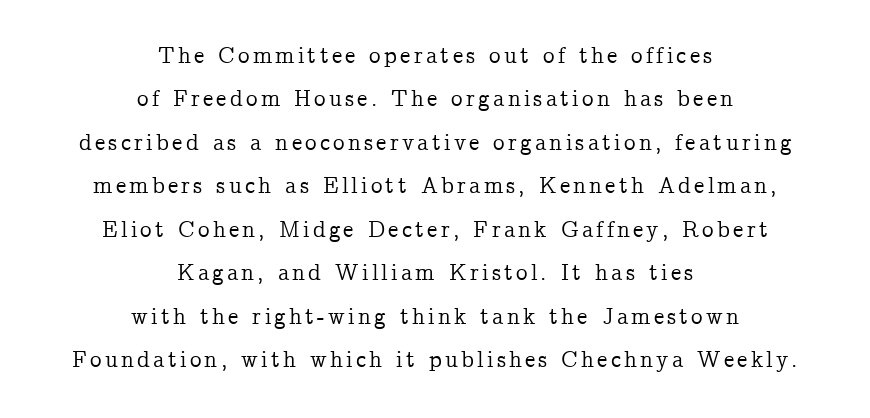
The image shows 23 px text type, upright; set centered, line spacing 1.89x, not underlined.
